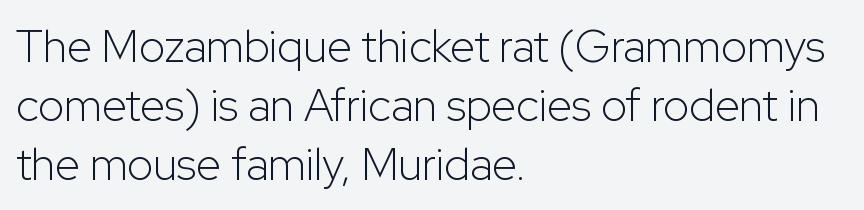
Q: Is the text bold? A: No.
Q: Is the text italic (slanted)? A: No, it is upright.
Q: Is the typeface a serif or a sans-serif typeface? A: Sans-serif.
Q: Is the text underlined? A: No.
Q: How is the paragraph aligned? A: Left-aligned.
Q: Is the spacing between letters normal or unusually wide? A: Normal.
Q: Is the spacing between lines tight, normal or loose? A: Normal.
Q: Width (condensed, normal, or wide)? A: Normal.
Q: Stroke contrast? A: Low.
Q: x-height? A: Medium.
Q: Monospaced? A: No.
